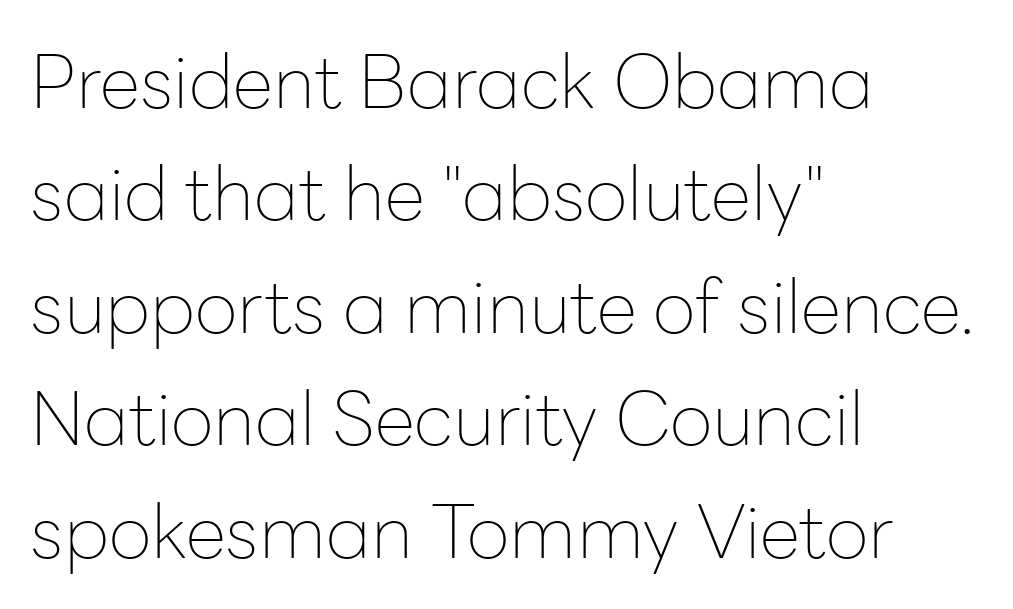
The image shows 74 px thin sans-serif type, upright; set left-aligned, normal line spacing (1.52x), normal letter spacing, not underlined; low stroke contrast and a medium x-height.
